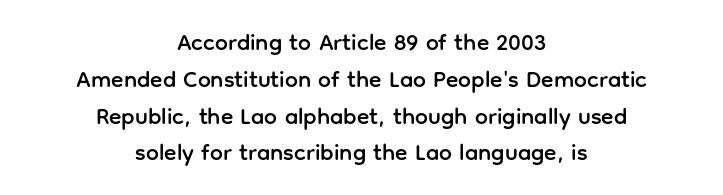
{"italic": "no", "underline": "no", "align": "center", "line_spacing": "normal", "line_spacing_ratio": 1.6, "letter_spacing": "normal", "letter_spacing_em": 0.0, "glyph_px": 23}
